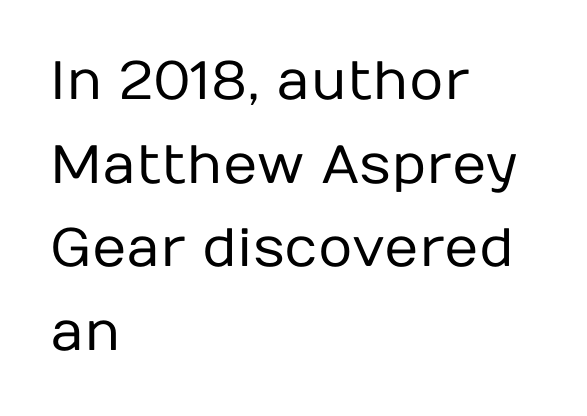
{"serif": "no", "italic": "no", "bold": "no", "weight": "regular", "width": "normal", "stroke_contrast": "low", "x_height": "medium", "monospaced": "no", "underline": "no", "align": "left", "line_spacing": "normal", "line_spacing_ratio": 1.55, "letter_spacing": "normal", "letter_spacing_em": 0.0, "glyph_px": 54}
